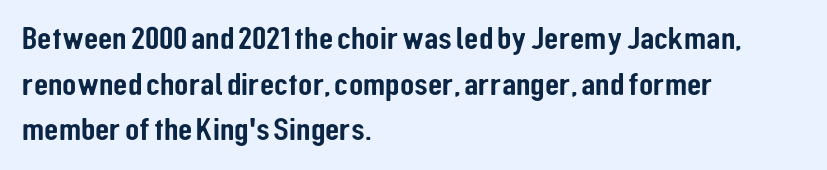
The image shows 33 px condensed sans-serif type, upright; set left-aligned, normal line spacing (1.38x), normal letter spacing, not underlined; low stroke contrast and a medium x-height.
